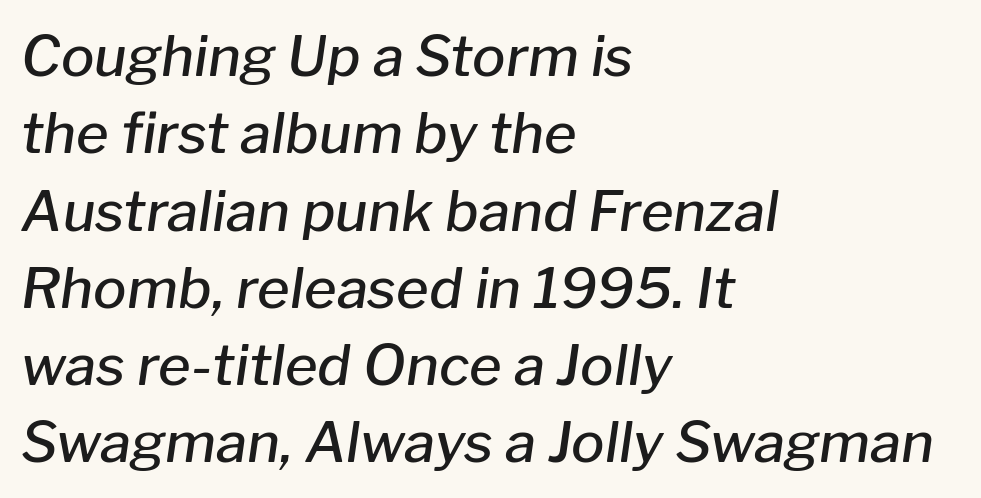
{"italic": "yes", "lean": "right", "slant_degrees": 8, "bold": "semi", "weight": "semibold", "width": "normal", "stroke_contrast": "low", "x_height": "medium", "monospaced": "no", "underline": "no", "align": "left", "line_spacing": "normal", "line_spacing_ratio": 1.38, "letter_spacing": "normal", "letter_spacing_em": 0.0, "glyph_px": 56}
